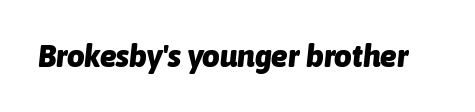
The image shows 31 px heavy type, italic (leaning right); set normal letter spacing, not underlined; low stroke contrast and a medium x-height.
